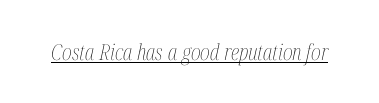
Underlining? Definitely there. When letters slant like this, we call the style italic. Words appear dense and cohesive because spacing is normal. Letters have the restrained weight of plain body copy at most.
